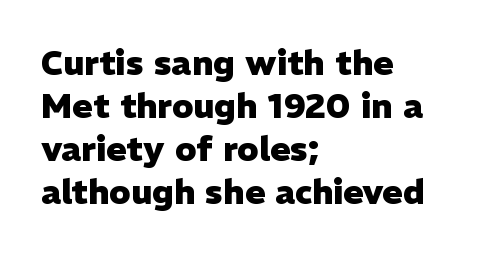
The image shows 34 px heavy sans-serif type, upright; set left-aligned, normal line spacing (1.26x), normal letter spacing, not underlined; low stroke contrast and a medium x-height.
